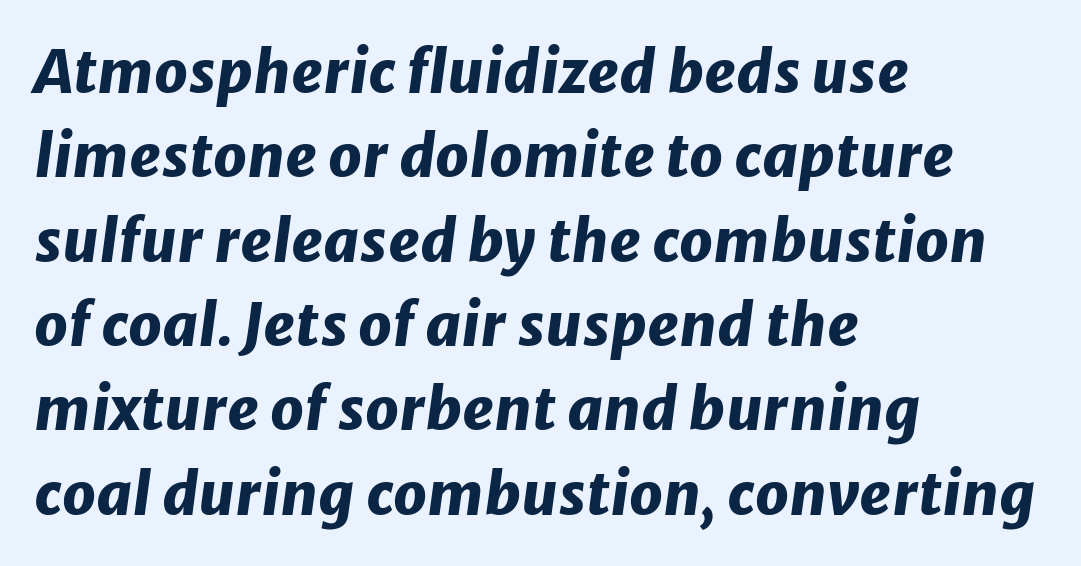
The image shows 59 px heavy type, italic (leaning right); set left-aligned, normal line spacing (1.43x), normal letter spacing, not underlined; low stroke contrast and a medium x-height.
